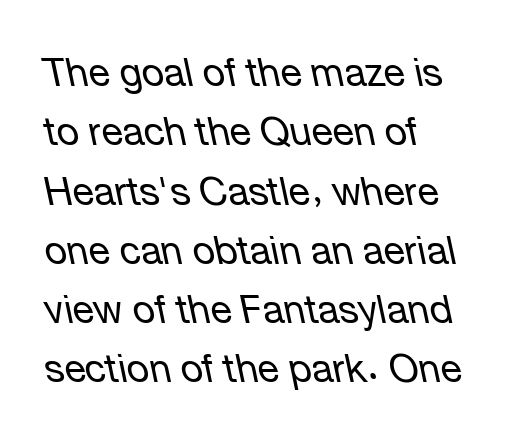
Q: Is the text bold? A: No.
Q: Is the text italic (slanted)? A: Yes, it leans left by about 12 degrees.
Q: Is the text underlined? A: No.
Q: How is the paragraph aligned? A: Left-aligned.
Q: Is the spacing between letters normal or unusually wide? A: Normal.
Q: Is the spacing between lines tight, normal or loose? A: Normal.
Q: Width (condensed, normal, or wide)? A: Normal.
Q: Stroke contrast? A: Low.
Q: x-height? A: Medium.
Q: Monospaced? A: No.
